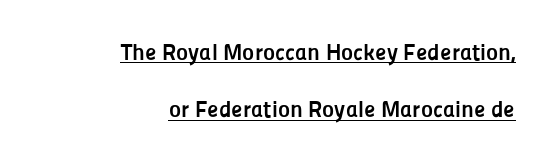
Q: Is the text bold? A: Yes.
Q: Is the text italic (slanted)? A: No, it is upright.
Q: Is the text underlined? A: Yes.
Q: How is the paragraph aligned? A: Right-aligned.
Q: Is the spacing between letters normal or unusually wide? A: Normal.
Q: Is the spacing between lines tight, normal or loose? A: Loose.
